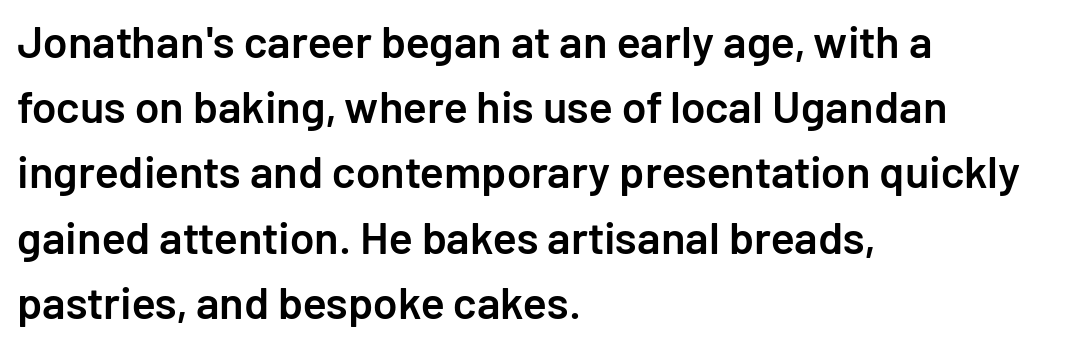
The image shows 45 px semibold sans-serif type, upright; set left-aligned, normal line spacing (1.45x), normal letter spacing, not underlined; low stroke contrast and a medium x-height.
